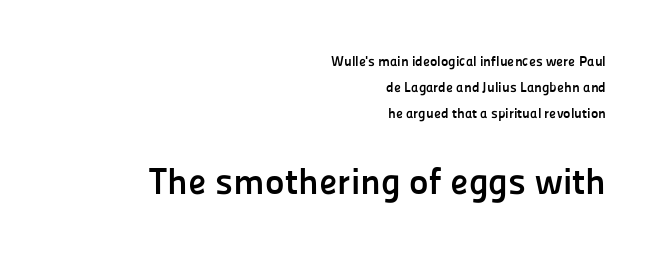
{"serif": "no", "italic": "no", "bold": "yes", "weight": "semibold", "width": "normal", "stroke_contrast": "low", "x_height": "medium", "monospaced": "no", "underline": "no", "align": "right", "line_spacing_ratio": 1.85, "letter_spacing": "normal", "letter_spacing_em": 0.0, "larger_block": "second", "size_ratio": 2.64, "glyph_px": 37}
